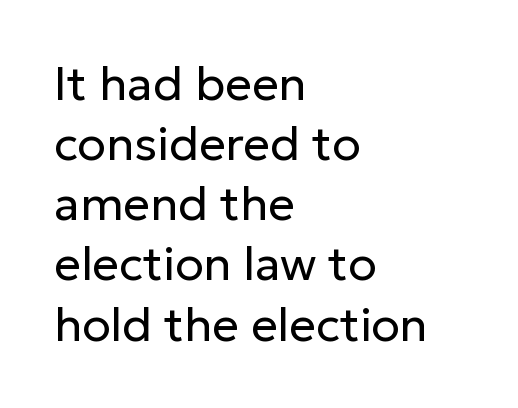
The image shows 47 px regular-weight sans-serif type, upright; set left-aligned, normal line spacing (1.28x), normal letter spacing, not underlined; low stroke contrast and a medium x-height.
